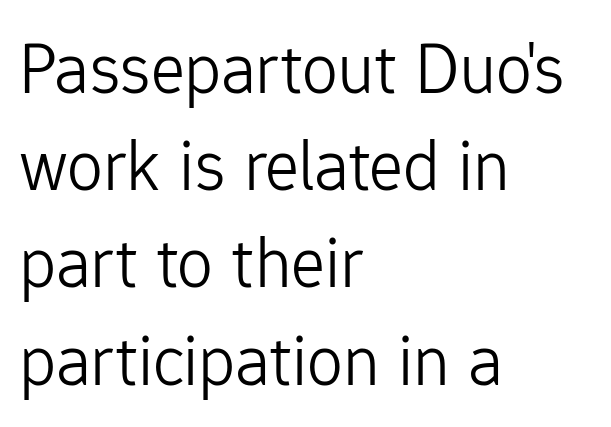
Q: Is the text bold? A: No.
Q: Is the text italic (slanted)? A: No, it is upright.
Q: Is the typeface a serif or a sans-serif typeface? A: Sans-serif.
Q: Is the text underlined? A: No.
Q: How is the paragraph aligned? A: Left-aligned.
Q: Is the spacing between letters normal or unusually wide? A: Normal.
Q: Is the spacing between lines tight, normal or loose? A: Normal.
Q: Width (condensed, normal, or wide)? A: Normal.
Q: Stroke contrast? A: Low.
Q: x-height? A: Medium.
Q: Monospaced? A: No.
